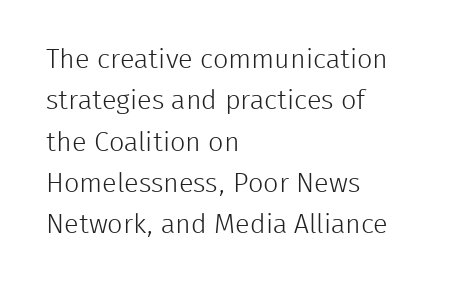
The image shows 27 px text type, upright; set left-aligned, normal line spacing (1.53x), normal letter spacing, not underlined.
